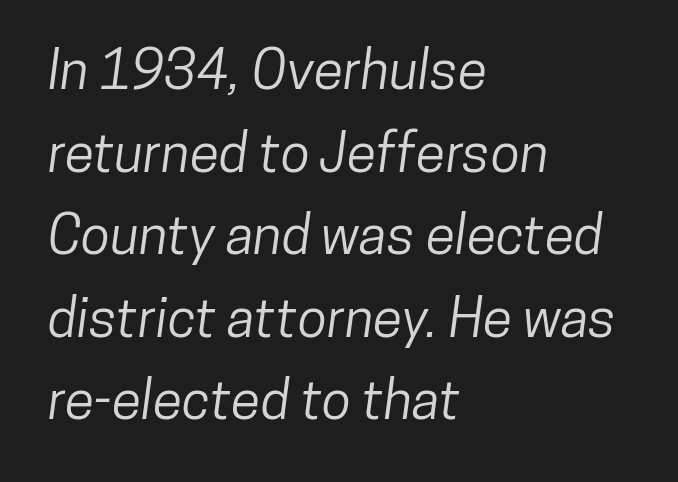
The horizontal fit of the characters is conventional and even. The foot of each line stays bare and open. Unlike a traditional serif, this face leaves its strokes unadorned. One glance says typical: line gaps are just what's usual. All the whitespace from short lines collects on the right. Each letter keeps its own natural width here, so spacing adapts to shape.
